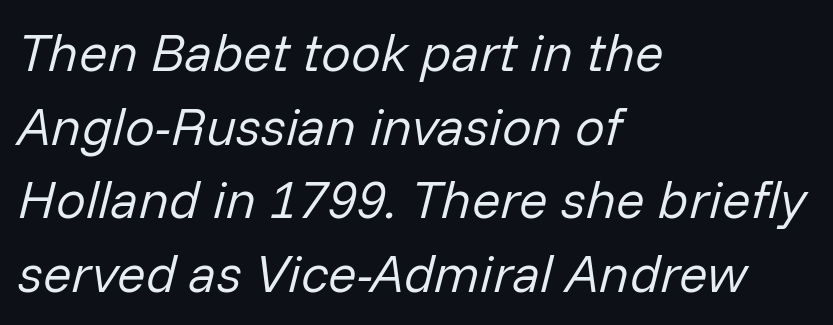
The image shows 53 px regular-weight type, italic (leaning right); set left-aligned, normal line spacing (1.39x), normal letter spacing, not underlined; low stroke contrast and a medium x-height.
